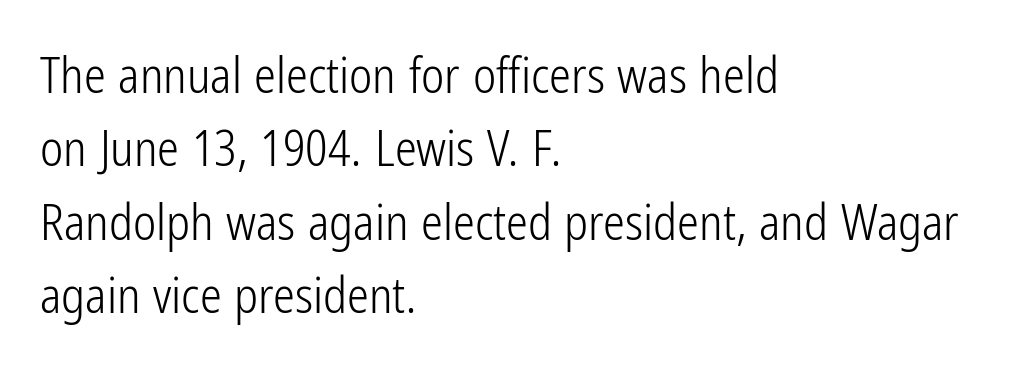
{"serif": "no", "italic": "no", "bold": "no", "weight": "light", "width": "condensed", "stroke_contrast": "low", "x_height": "medium", "monospaced": "no", "underline": "no", "align": "left", "line_spacing": "normal", "line_spacing_ratio": 1.5, "letter_spacing": "normal", "letter_spacing_em": 0.0, "glyph_px": 49}
